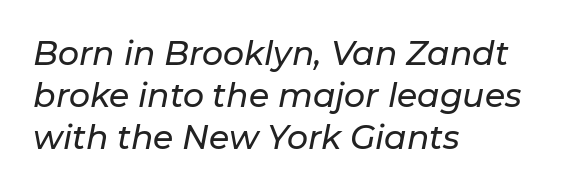
{"italic": "yes", "lean": "right", "slant_degrees": 11, "width": "normal", "stroke_contrast": "low", "x_height": "medium", "monospaced": "no", "underline": "no", "align": "left", "line_spacing": "normal", "line_spacing_ratio": 1.27, "letter_spacing": "normal", "letter_spacing_em": 0.0, "glyph_px": 33}
